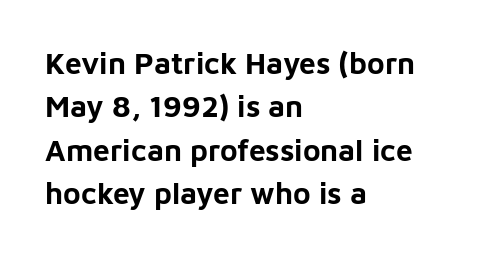
{"serif": "no", "italic": "no", "bold": "yes", "weight": "bold", "width": "normal", "stroke_contrast": "low", "x_height": "medium", "monospaced": "no", "underline": "no", "align": "left", "line_spacing": "normal", "line_spacing_ratio": 1.45, "letter_spacing": "normal", "letter_spacing_em": 0.0, "glyph_px": 30}
